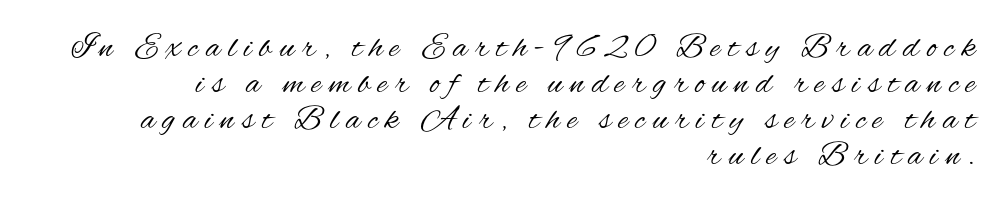
Q: Is the text bold? A: No.
Q: Is the text italic (slanted)? A: Yes.
Q: Is the typeface a serif or a sans-serif typeface? A: Sans-serif.
Q: Is the text underlined? A: No.
Q: How is the paragraph aligned? A: Right-aligned.
Q: Is the spacing between letters normal or unusually wide? A: Unusually wide.
Q: Is the spacing between lines tight, normal or loose? A: Tight.
Q: Width (condensed, normal, or wide)? A: Condensed.
Q: Stroke contrast? A: Medium.
Q: x-height? A: Small.
Q: Monospaced? A: No.
